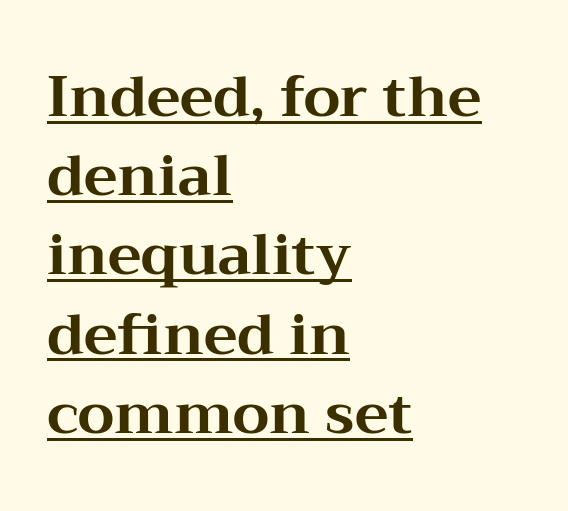
These lines are rendered in a variable-pitch font. Type style note: has serifs. The characters look thick and weighty, a clear bold. This sample uses an upright cut, with every glyph sitting square on the baseline.
